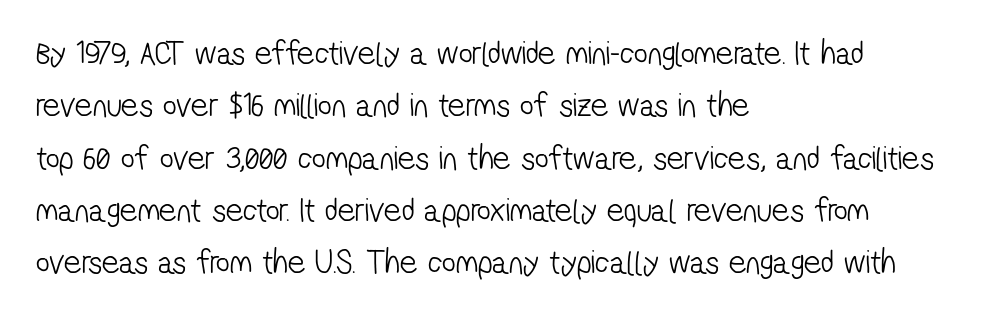
Q: Is the text bold? A: No.
Q: Is the typeface a serif or a sans-serif typeface? A: Sans-serif.
Q: Is the text underlined? A: No.
Q: How is the paragraph aligned? A: Left-aligned.
Q: Is the spacing between letters normal or unusually wide? A: Normal.
Q: Is the spacing between lines tight, normal or loose? A: Normal.
Q: Width (condensed, normal, or wide)? A: Condensed.
Q: Stroke contrast? A: Low.
Q: x-height? A: Medium.
Q: Monospaced? A: No.
